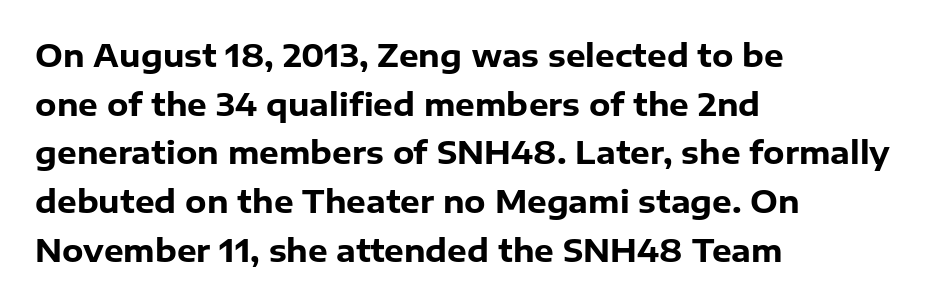
The image shows 31 px heavy sans-serif type, upright; set left-aligned, normal line spacing (1.57x), normal letter spacing, not underlined; low stroke contrast and a medium x-height.
